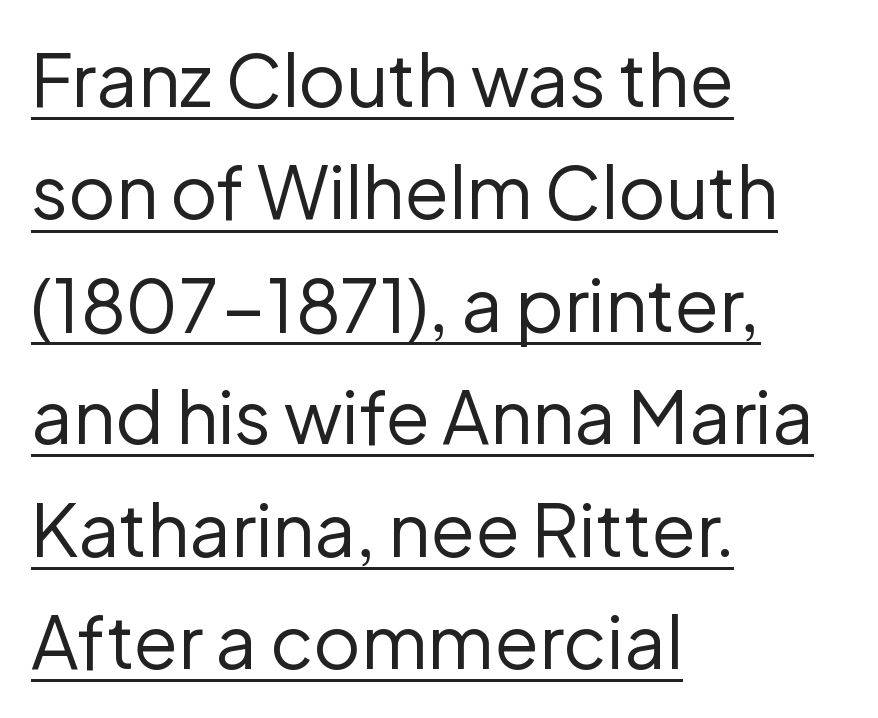
Q: Is the text bold? A: No.
Q: Is the text italic (slanted)? A: No, it is upright.
Q: Is the typeface a serif or a sans-serif typeface? A: Sans-serif.
Q: Is the text underlined? A: Yes.
Q: How is the paragraph aligned? A: Left-aligned.
Q: Is the spacing between letters normal or unusually wide? A: Normal.
Q: Is the spacing between lines tight, normal or loose? A: Normal.
Q: Width (condensed, normal, or wide)? A: Normal.
Q: Stroke contrast? A: Low.
Q: x-height? A: Medium.
Q: Monospaced? A: No.
